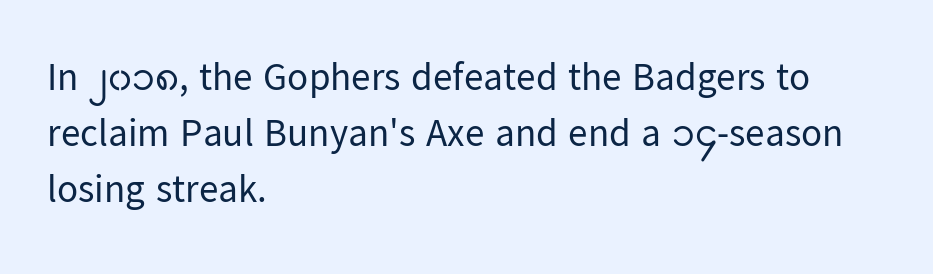
The image shows 39 px regular-weight sans-serif type, upright; set left-aligned, normal line spacing (1.43x), normal letter spacing, not underlined; low stroke contrast and a medium x-height.
